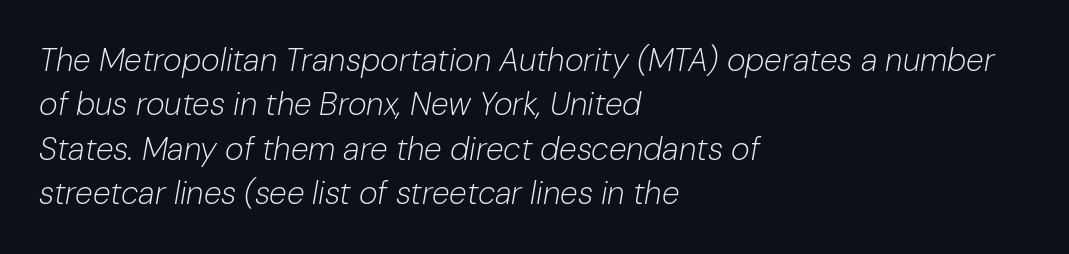
{"italic": "yes", "lean": "right", "slant_degrees": 10, "bold": "no", "weight": "light", "width": "normal", "stroke_contrast": "low", "x_height": "medium", "monospaced": "no", "underline": "no", "align": "left", "line_spacing": "normal", "line_spacing_ratio": 1.39, "letter_spacing": "normal", "letter_spacing_em": 0.0, "glyph_px": 32}
